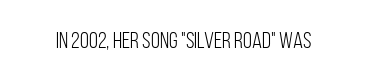
Q: Is the text bold? A: No.
Q: Is the text italic (slanted)? A: No, it is upright.
Q: Is the text underlined? A: No.
Q: Is the spacing between letters normal or unusually wide? A: Normal.
